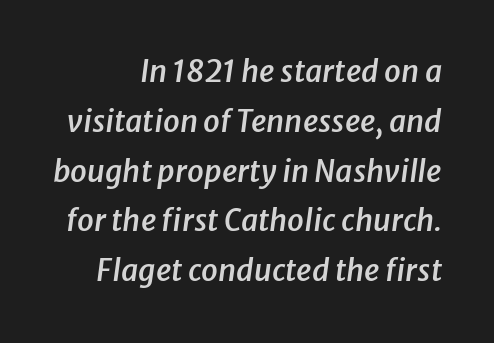
These words are printed semibold, heavier than regular yet not bold. A normal amount of white space separates one row of letters from the next. The glyphs are unaccompanied by any horizontal stroke below them. The letterforms sit shoulder to shoulder at normal distance. Would a proofreader flag this as italicized? Yes. You could not count columns in this text — the font is proportionally spaced.
